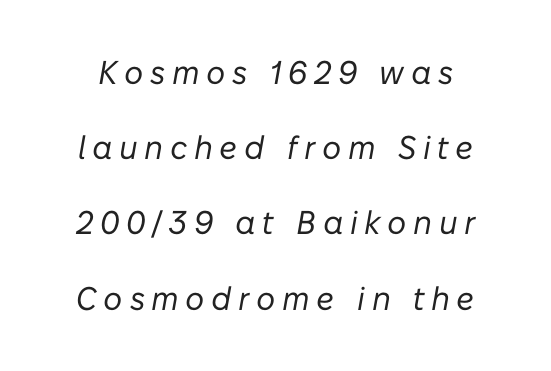
{"italic": "yes", "lean": "right", "slant_degrees": 10, "bold": "no", "weight": "regular", "width": "normal", "stroke_contrast": "low", "x_height": "medium", "monospaced": "no", "underline": "no", "line_spacing": "loose", "line_spacing_ratio": 2.28, "letter_spacing": "wide", "letter_spacing_em": 0.2, "glyph_px": 33}
